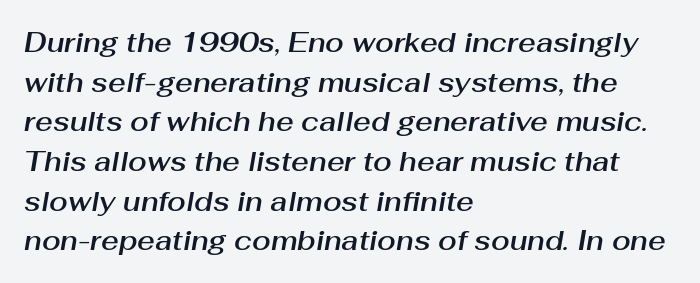
The image shows 27 px text type, italic (leaning right); set left-aligned, normal line spacing (1.47x), normal letter spacing, not underlined.
